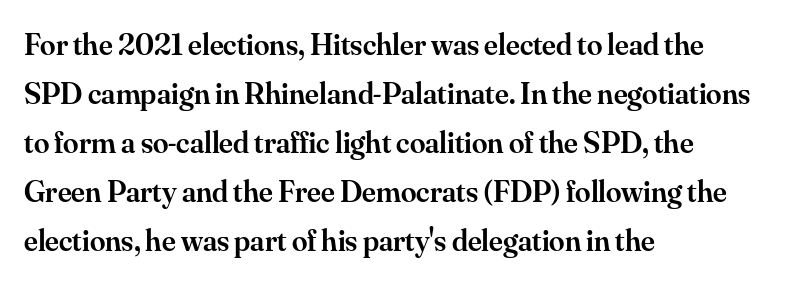
{"serif": "yes", "italic": "no", "bold": "semi", "weight": "semibold", "width": "normal", "stroke_contrast": "medium", "x_height": "small", "monospaced": "no", "underline": "no", "align": "left", "line_spacing": "normal", "line_spacing_ratio": 1.58, "letter_spacing": "normal", "letter_spacing_em": 0.0, "glyph_px": 31}
